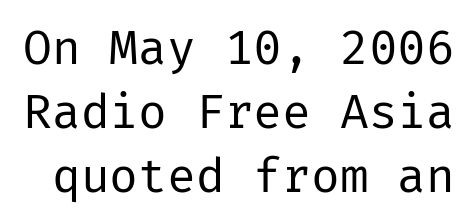
Q: Is the text bold? A: No.
Q: Is the text italic (slanted)? A: No, it is upright.
Q: Is the typeface a serif or a sans-serif typeface? A: Sans-serif.
Q: Is the text underlined? A: No.
Q: Is the spacing between letters normal or unusually wide? A: Normal.
Q: Is the spacing between lines tight, normal or loose? A: Normal.
Q: Width (condensed, normal, or wide)? A: Normal.
Q: Stroke contrast? A: Low.
Q: x-height? A: Medium.
